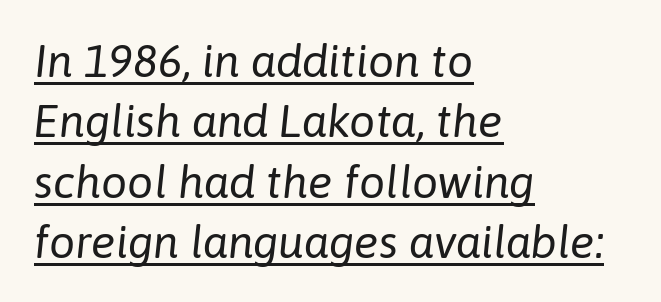
{"italic": "yes", "lean": "right", "slant_degrees": 6, "bold": "no", "weight": "regular", "width": "normal", "stroke_contrast": "low", "x_height": "medium", "monospaced": "no", "underline": "yes", "align": "left", "line_spacing": "normal", "line_spacing_ratio": 1.31, "letter_spacing": "normal", "letter_spacing_em": 0.0, "glyph_px": 46}
